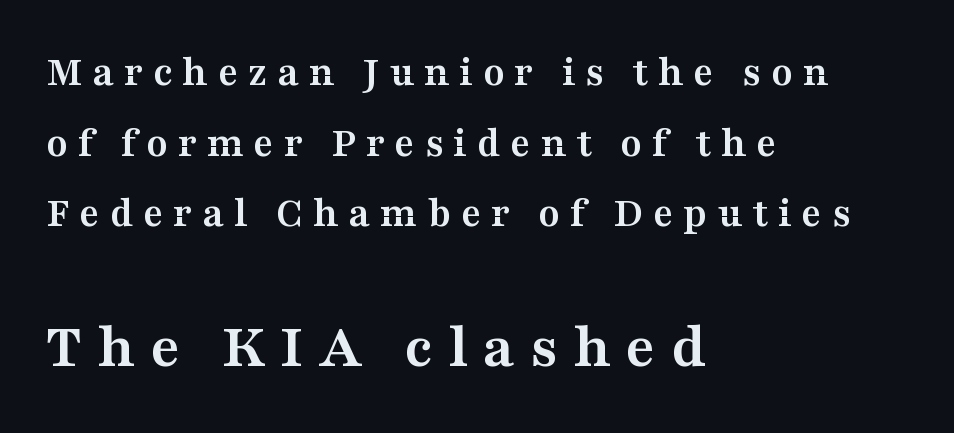
Is this a sans? No — the strokes have serifs. The gaps between neighbouring characters are conspicuously large. Chunky letters — that's bold for sure. Has an underline been added? It has not. The type sits square on the baseline with zero lean.
